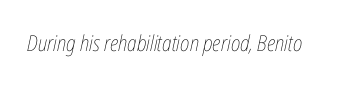
Q: Is the text bold? A: No.
Q: Is the text italic (slanted)? A: Yes, it leans right by about 12 degrees.
Q: Is the text underlined? A: No.
Q: Is the spacing between letters normal or unusually wide? A: Normal.
